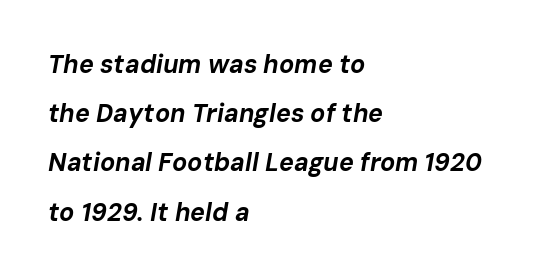
Observe the ordinary spacing: letters are neighbours, not strangers. The rendering anchors every line to the left-hand side. Notice how the stems are inclined rather than vertical — that's the hallmark of italics. In terms of leading, this rendering errs on the spacious side. Underlining? Definitely not there.
